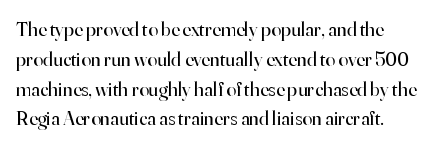
Q: Is the text bold? A: No.
Q: Is the text italic (slanted)? A: No, it is upright.
Q: Is the text underlined? A: No.
Q: Is the spacing between letters normal or unusually wide? A: Normal.
Q: Is the spacing between lines tight, normal or loose? A: Normal.
